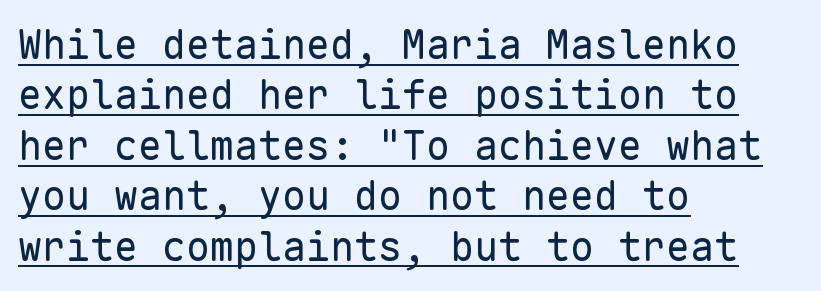
{"serif": "no", "italic": "no", "bold": "no", "weight": "regular", "width": "normal", "stroke_contrast": "low", "x_height": "medium", "monospaced": "yes", "underline": "yes", "align": "left", "line_spacing": "normal", "line_spacing_ratio": 1.26, "letter_spacing": "normal", "letter_spacing_em": 0.0, "glyph_px": 40}
